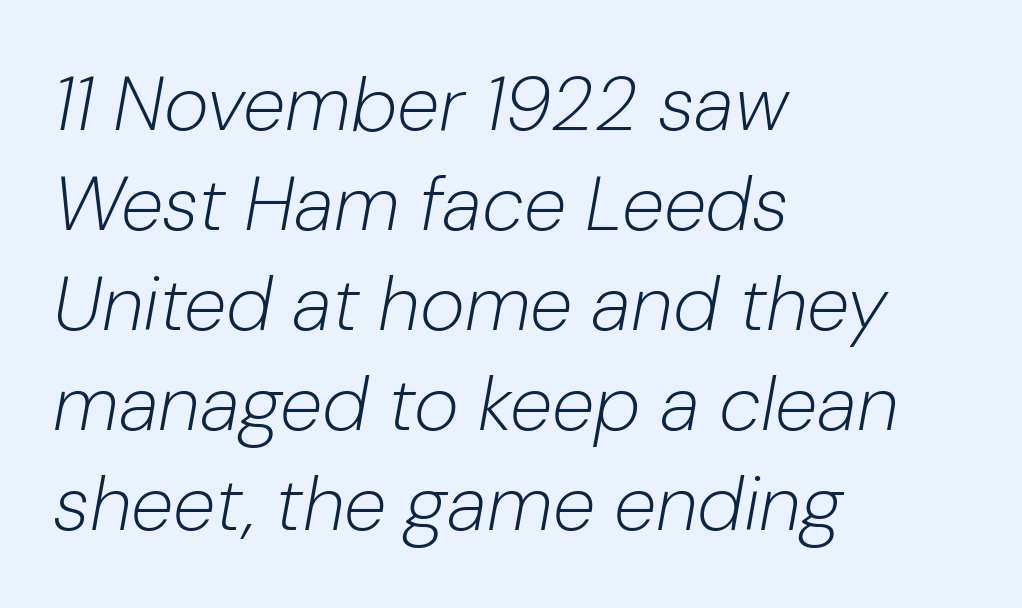
The image shows 77 px light type, italic (leaning right); set left-aligned, normal line spacing (1.3x), normal letter spacing, not underlined; low stroke contrast and a medium x-height.
